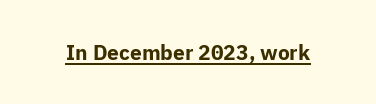
The image shows 21 px bold type, upright; set normal letter spacing, underlined.
